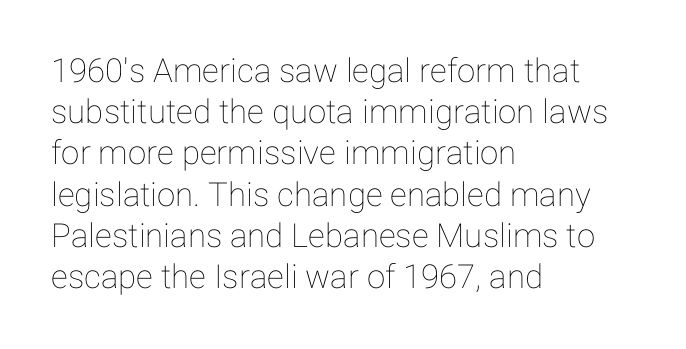
Q: Is the text italic (slanted)? A: No, it is upright.
Q: Is the text underlined? A: No.
Q: How is the paragraph aligned? A: Left-aligned.
Q: Is the spacing between letters normal or unusually wide? A: Normal.
Q: Is the spacing between lines tight, normal or loose? A: Normal.
Q: Width (condensed, normal, or wide)? A: Normal.
Q: Stroke contrast? A: Low.
Q: x-height? A: Medium.
Q: Monospaced? A: No.
